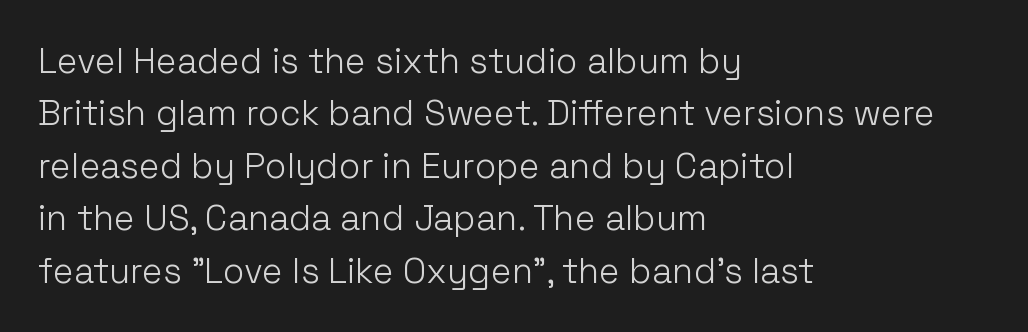
The image shows 35 px light sans-serif type, upright; set left-aligned, normal line spacing (1.5x), normal letter spacing, not underlined; low stroke contrast and a medium x-height.
